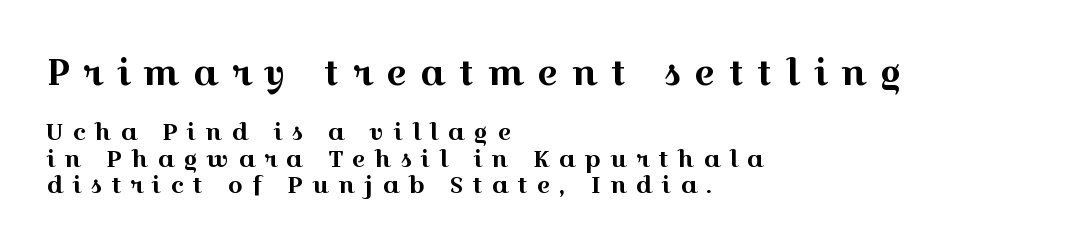
The paragraph has a hard left edge and a soft right edge. The face used here is rendered with a markedly widened letterfit. Is this a sans? No — the strokes have serifs. The face used here is proportionally spaced, like ordinary book or web type. Tightly led — the rows are bunched.
